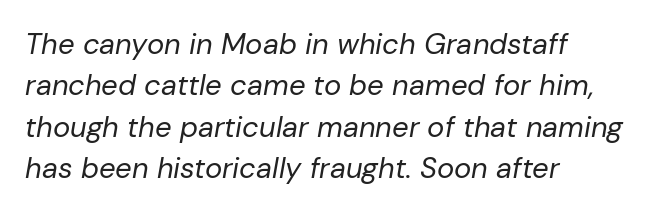
Line spacing here is normal. The face used here is rendered with its standard letterfit. Looking at the ascenders, they clearly lean. These lines are rendered in a variable-pitch font.
